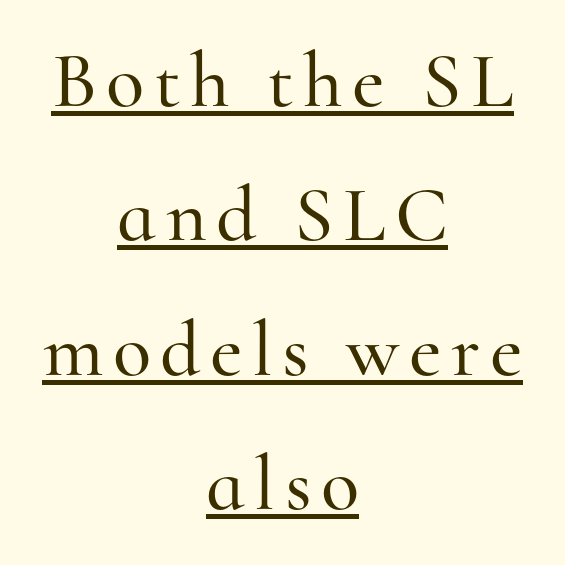
The passage shown is typed in a proportional face where columns would drift. Interline gaps are of average width in this sample. Typeset on center — no edge is straight. Honestly, the underline is the first thing you notice here.
